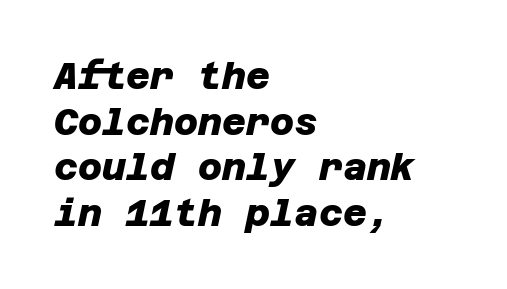
The image shows 37 px heavy sans-serif type; set left-aligned, line spacing 1.23x, normal letter spacing, not underlined; low stroke contrast and a large x-height.
